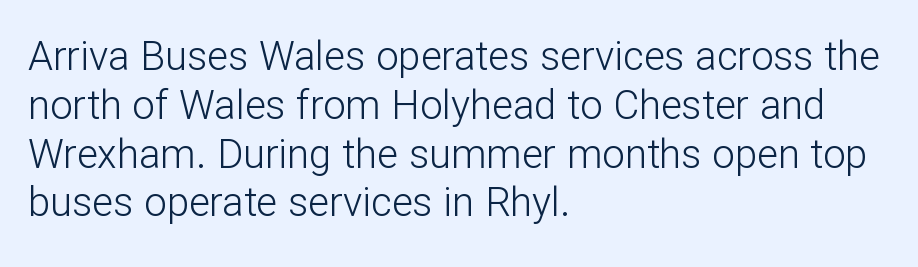
Q: Is the text bold? A: No.
Q: Is the text italic (slanted)? A: No, it is upright.
Q: Is the typeface a serif or a sans-serif typeface? A: Sans-serif.
Q: Is the text underlined? A: No.
Q: How is the paragraph aligned? A: Left-aligned.
Q: Is the spacing between letters normal or unusually wide? A: Normal.
Q: Width (condensed, normal, or wide)? A: Normal.
Q: Stroke contrast? A: Low.
Q: x-height? A: Medium.
Q: Monospaced? A: No.
